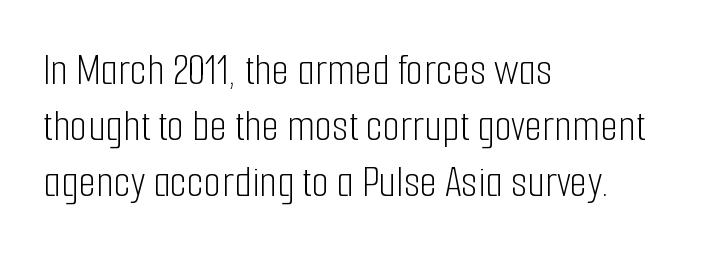
The paragraph shown leans on its left margin. No feet cap the strokes, marking this as sans-serif type. Beneath every word, the page is bare. Observe the ordinary spacing: letters are neighbours, not strangers. This is roman type, the default non-slanted kind.
